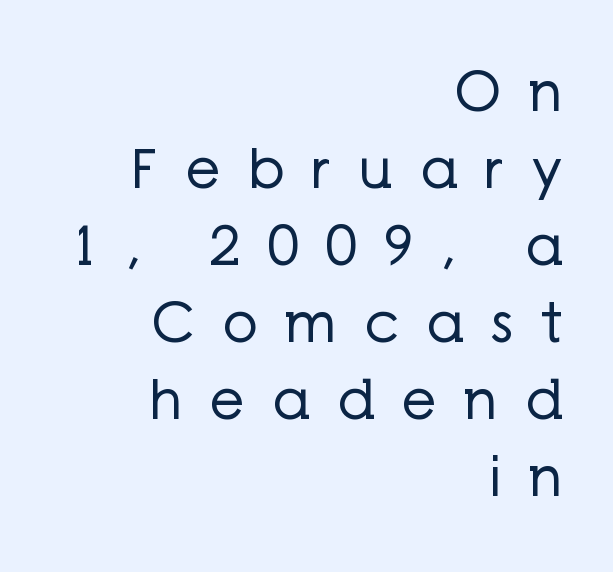
The image shows 55 px regular-weight sans-serif type, upright; set right-aligned, normal line spacing (1.4x), unusually wide letter spacing (+0.5 em), not underlined; low stroke contrast and a medium x-height.
